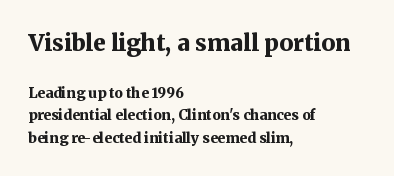
{"italic": "no", "bold": "yes", "underline": "no", "align": "left", "line_spacing": "normal", "line_spacing_ratio": 1.62, "letter_spacing": "normal", "letter_spacing_em": 0.0, "larger_block": "first", "size_ratio": 1.64, "glyph_px": 23}
